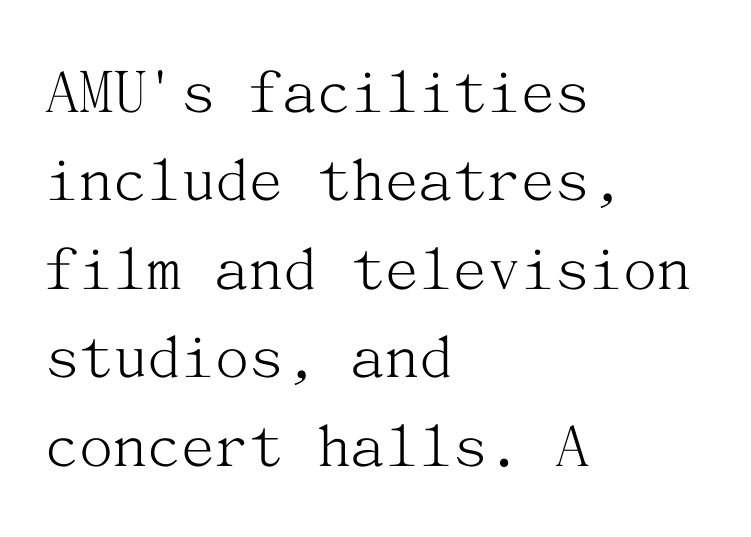
The weight would be labelled regular, book, light, or lighter still. If you drew a line through each stem, it would be perfectly vertical. Baseline-to-baseline distance is the conventional proportion of letter height. Between one letter and the next there's only the usual sliver of space. Leftover space on each line is placed entirely after the last word. Nobody drew a line under any word here.
